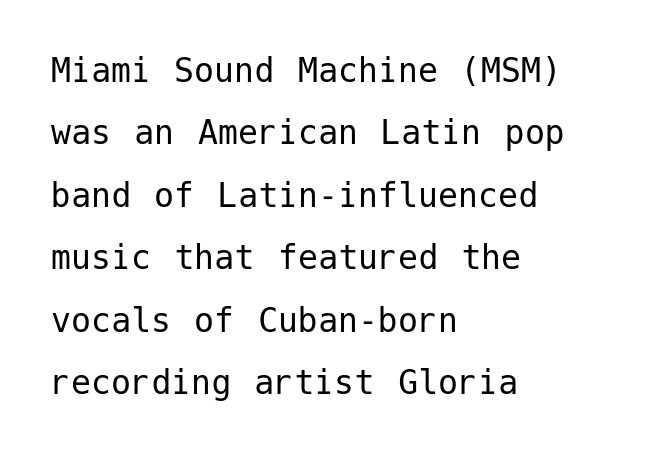
Vertically, the passage feels balanced, rows spaced as you'd expect. The text was rendered using a sans face with plain stroke endings. Tracking here is standard; glyphs follow each other at the usual distance. The lines in this sample share a left origin and differ only in where they stop.
